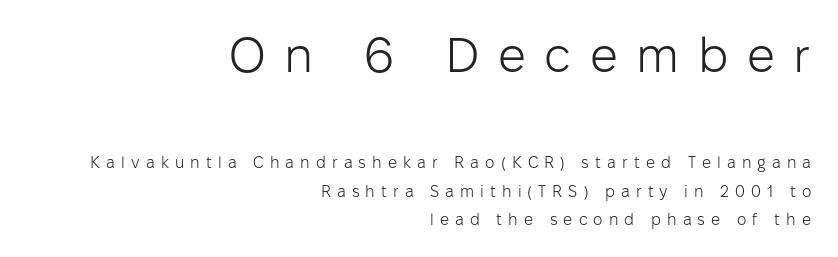
Q: Is the text bold? A: No.
Q: Is the text italic (slanted)? A: No, it is upright.
Q: Is the typeface a serif or a sans-serif typeface? A: Sans-serif.
Q: Is the text underlined? A: No.
Q: How is the paragraph aligned? A: Right-aligned.
Q: Is the spacing between letters normal or unusually wide? A: Unusually wide.
Q: Which block of text is set in a larger size, the first (top) or the second (bottom)? A: The first (top) one.
Q: Width (condensed, normal, or wide)? A: Normal.
Q: Stroke contrast? A: Low.
Q: x-height? A: Medium.
Q: Monospaced? A: No.
